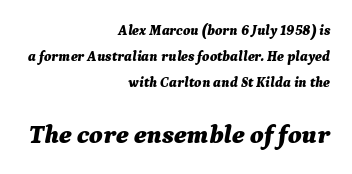
Casual observation: everything's shoved over to the right. The foot of each line stays bare and open. Slant detected: the letters are inclined. Heft: maximum for text — a bold.
